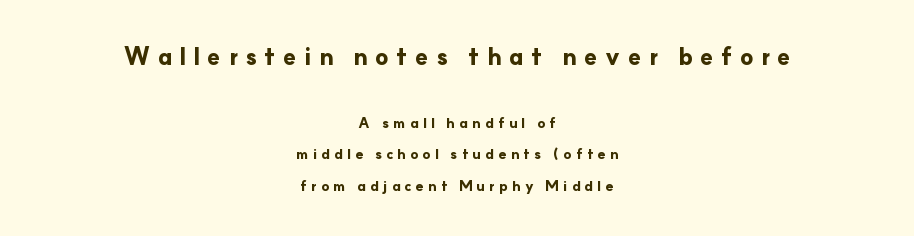
The image shows 24 px bold type, upright; set centered, loose line spacing (2.24x), unusually wide letter spacing (+0.3 em), not underlined; the first (top) block is 1.71x larger.
